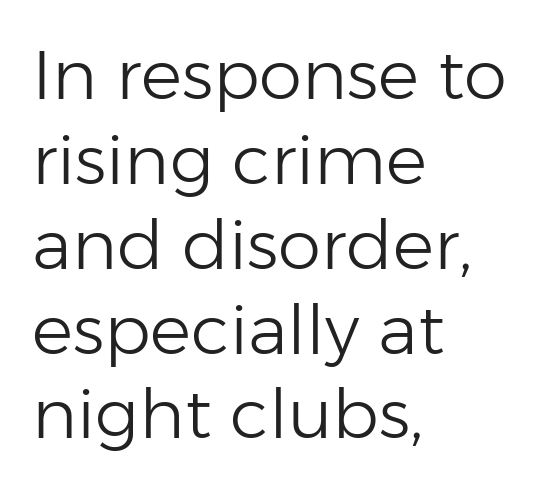
Q: Is the text bold? A: No.
Q: Is the text italic (slanted)? A: No, it is upright.
Q: Is the typeface a serif or a sans-serif typeface? A: Sans-serif.
Q: Is the text underlined? A: No.
Q: How is the paragraph aligned? A: Left-aligned.
Q: Is the spacing between letters normal or unusually wide? A: Normal.
Q: Width (condensed, normal, or wide)? A: Normal.
Q: Stroke contrast? A: Low.
Q: x-height? A: Medium.
Q: Monospaced? A: No.
